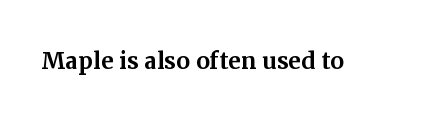
Q: Is the text italic (slanted)? A: No, it is upright.
Q: Is the typeface a serif or a sans-serif typeface? A: Serif.
Q: Is the text underlined? A: No.
Q: Is the spacing between letters normal or unusually wide? A: Normal.
Q: Width (condensed, normal, or wide)? A: Normal.
Q: Stroke contrast? A: Medium.
Q: x-height? A: Medium.
Q: Monospaced? A: No.
